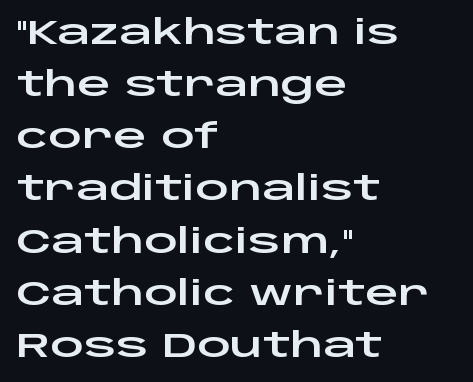
The image shows 33 px wide sans-serif type, upright; set left-aligned, normal line spacing (1.58x), normal letter spacing, not underlined; low stroke contrast and a large x-height.
